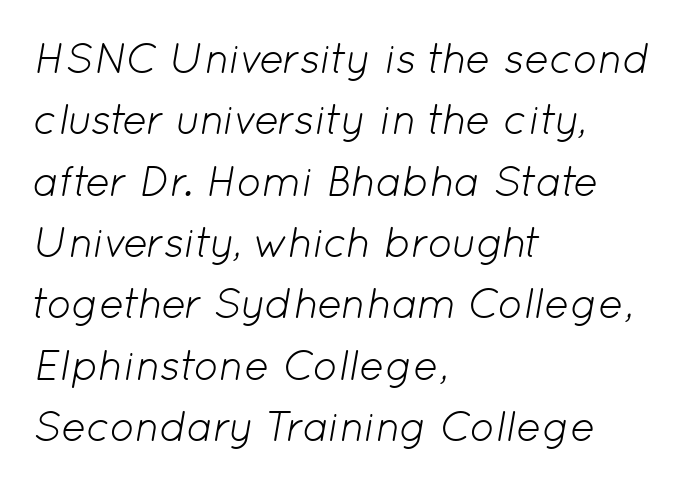
Q: Is the text bold? A: No.
Q: Is the text italic (slanted)? A: Yes, it leans right by about 12 degrees.
Q: Is the text underlined? A: No.
Q: How is the paragraph aligned? A: Left-aligned.
Q: Is the spacing between letters normal or unusually wide? A: Normal.
Q: Is the spacing between lines tight, normal or loose? A: Normal.
Q: Width (condensed, normal, or wide)? A: Normal.
Q: Stroke contrast? A: Low.
Q: x-height? A: Medium.
Q: Monospaced? A: No.
